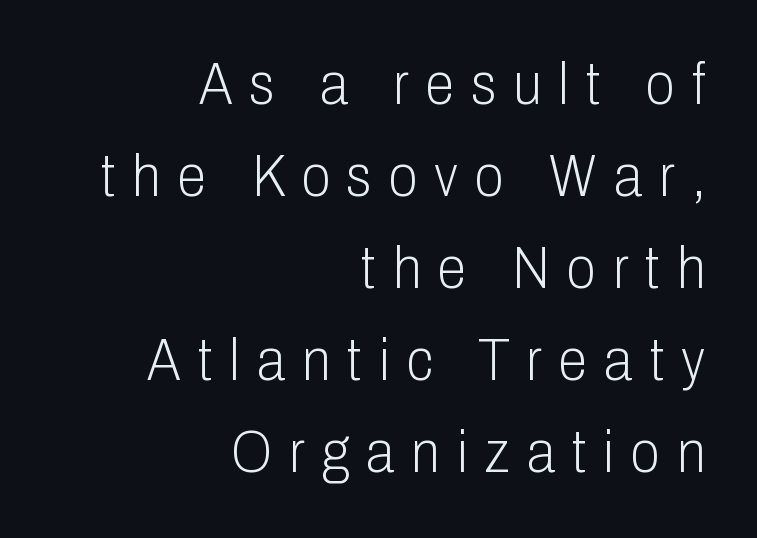
{"serif": "no", "italic": "no", "bold": "no", "weight": "light", "width": "condensed", "stroke_contrast": "low", "x_height": "medium", "monospaced": "no", "underline": "no", "align": "right", "line_spacing": "normal", "line_spacing_ratio": 1.56, "letter_spacing": "wide", "letter_spacing_em": 0.29, "glyph_px": 59}
